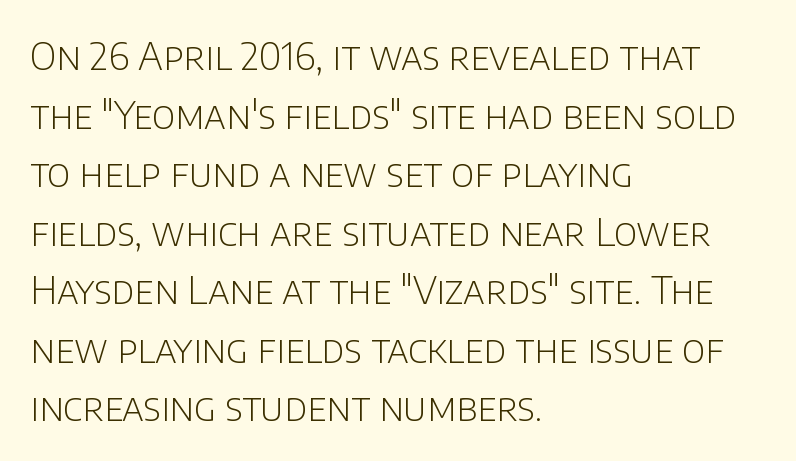
Q: Is the text bold? A: No.
Q: Is the text italic (slanted)? A: No, it is upright.
Q: Is the typeface a serif or a sans-serif typeface? A: Sans-serif.
Q: Is the text underlined? A: No.
Q: How is the paragraph aligned? A: Left-aligned.
Q: Is the spacing between letters normal or unusually wide? A: Normal.
Q: Is the spacing between lines tight, normal or loose? A: Normal.
Q: Width (condensed, normal, or wide)? A: Normal.
Q: Stroke contrast? A: Low.
Q: x-height? A: Large.
Q: Monospaced? A: No.
